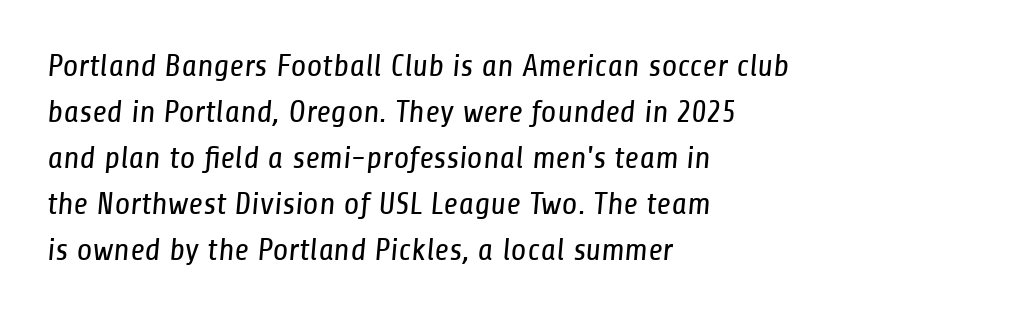
{"serif": "no", "bold": "no", "weight": "regular", "width": "condensed", "stroke_contrast": "low", "x_height": "medium", "monospaced": "no", "underline": "no", "align": "left", "line_spacing": "normal", "line_spacing_ratio": 1.44, "letter_spacing": "normal", "letter_spacing_em": 0.0, "glyph_px": 32}
